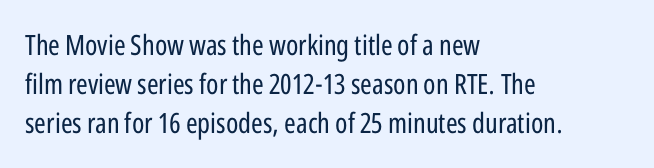
{"serif": "no", "italic": "no", "bold": "no", "weight": "regular", "width": "condensed", "stroke_contrast": "low", "x_height": "medium", "monospaced": "no", "underline": "no", "align": "left", "line_spacing": "normal", "line_spacing_ratio": 1.4, "letter_spacing": "normal", "letter_spacing_em": 0.0, "glyph_px": 28}
